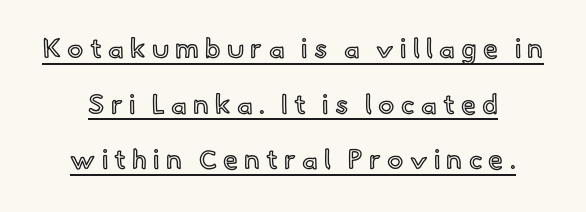
Italic? Not at all — the glyphs are vertical. Each new line begins a long way beneath the previous one. Compared with typical body copy, the letter spacing here is much looser. Beneath each row of characters lies a ruled line.
